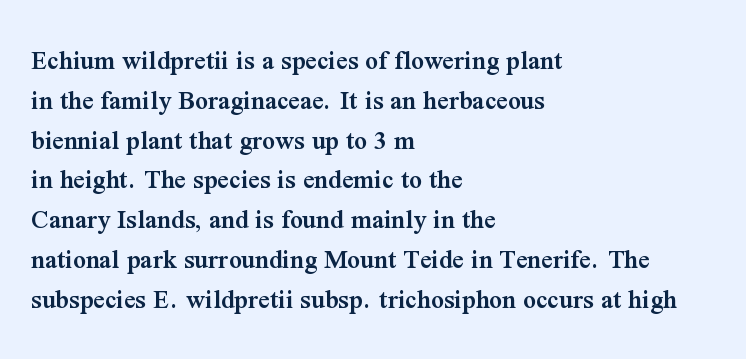
A somewhat darkened texture: the type is semibold rather than bold. Descenders are the only things crossing below the line. Every stem runs plumb, perpendicular to the baseline. The face used here is seriffed, in the tradition of book romans.
